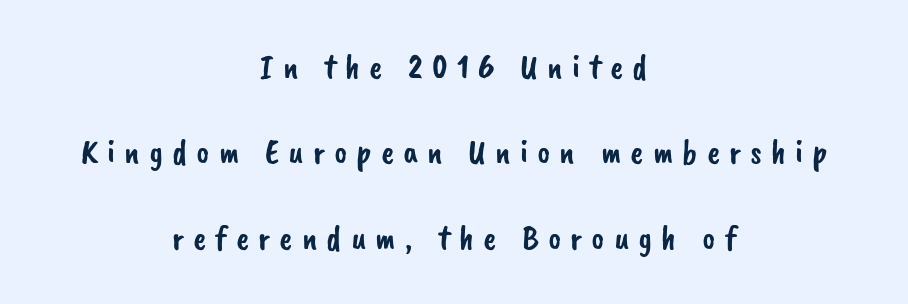
The glyphs in this specimen are sans serif. Glance below the letters and you will spot only blank space. The lines are spread far apart with generous leading. The passage shown is typed in a proportional face where columns would drift. Reading down the block, each line starts at a different indent, mirrored at its end. The passage shown has open, widely tracked lettering throughout.
